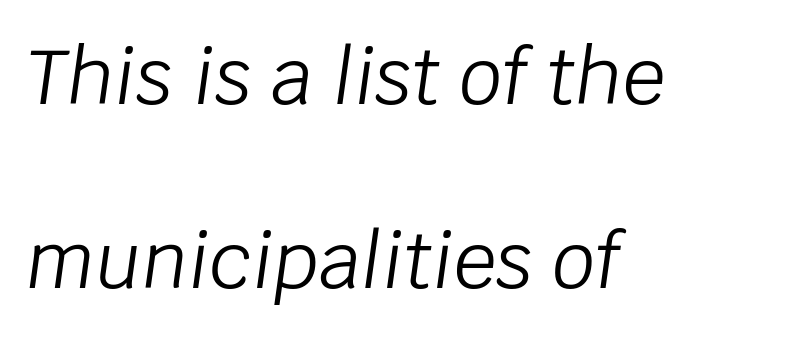
The image shows 76 px light type, italic (leaning right); set left-aligned, loose line spacing (2.42x), normal letter spacing, not underlined; low stroke contrast and a large x-height.
